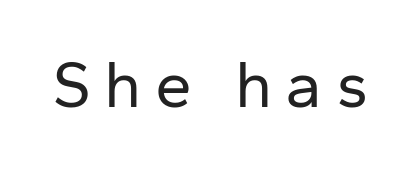
{"serif": "no", "italic": "no", "bold": "no", "weight": "regular", "width": "normal", "stroke_contrast": "low", "x_height": "medium", "monospaced": "no", "underline": "no", "letter_spacing": "wide", "letter_spacing_em": 0.2, "glyph_px": 66}
